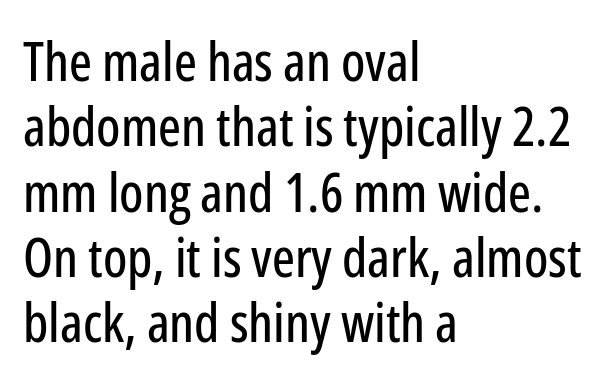
The image shows 54 px condensed sans-serif type, upright; set left-aligned, line spacing 1.21x, normal letter spacing, not underlined; low stroke contrast and a medium x-height.
